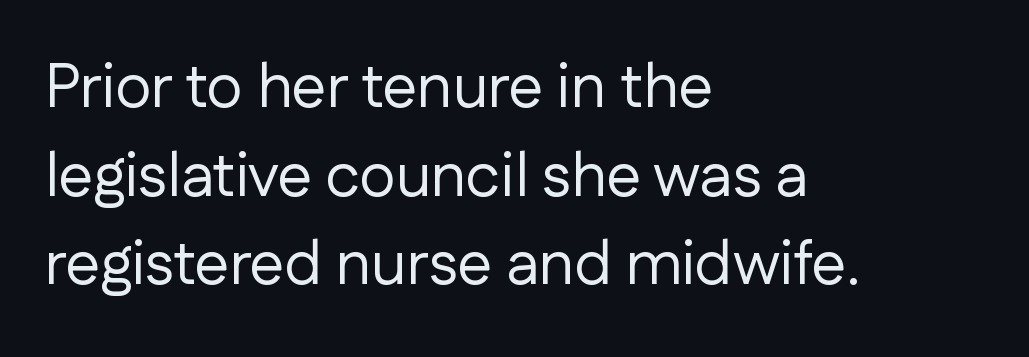
Q: Is the text bold? A: No.
Q: Is the text italic (slanted)? A: No, it is upright.
Q: Is the typeface a serif or a sans-serif typeface? A: Sans-serif.
Q: Is the text underlined? A: No.
Q: How is the paragraph aligned? A: Left-aligned.
Q: Is the spacing between letters normal or unusually wide? A: Normal.
Q: Is the spacing between lines tight, normal or loose? A: Normal.
Q: Width (condensed, normal, or wide)? A: Normal.
Q: Stroke contrast? A: Low.
Q: x-height? A: Medium.
Q: Monospaced? A: No.
